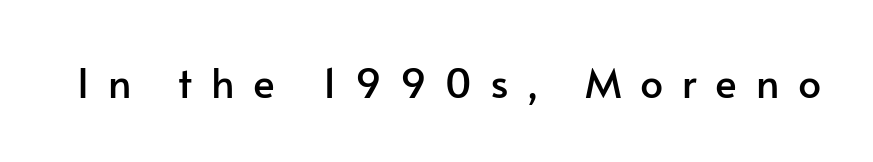
Someone cranked the tracking dial way up on this one. The rendering shows plain stroke endings on the letterforms — a sans-serif design. Descenders are the only things crossing below the line. These lines are rendered in a variable-pitch font. The font's upright variant was chosen for this text.
